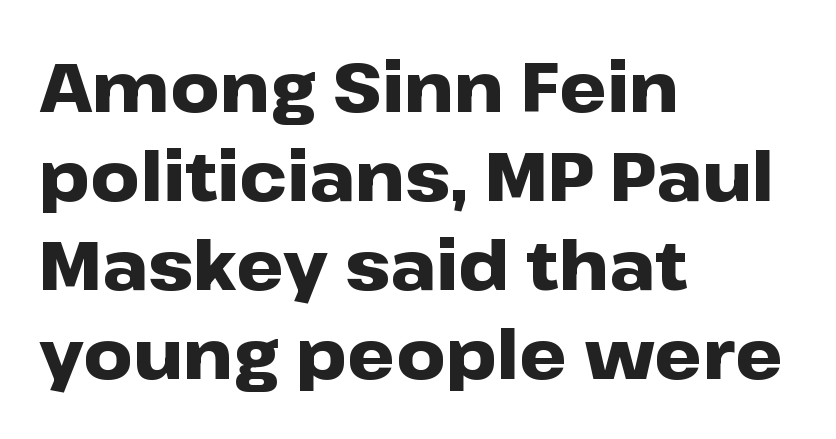
Q: Is the text bold? A: Yes.
Q: Is the text italic (slanted)? A: No, it is upright.
Q: Is the typeface a serif or a sans-serif typeface? A: Sans-serif.
Q: Is the text underlined? A: No.
Q: How is the paragraph aligned? A: Left-aligned.
Q: Is the spacing between letters normal or unusually wide? A: Normal.
Q: Is the spacing between lines tight, normal or loose? A: Normal.
Q: Width (condensed, normal, or wide)? A: Wide.
Q: Stroke contrast? A: Low.
Q: x-height? A: Medium.
Q: Monospaced? A: No.
